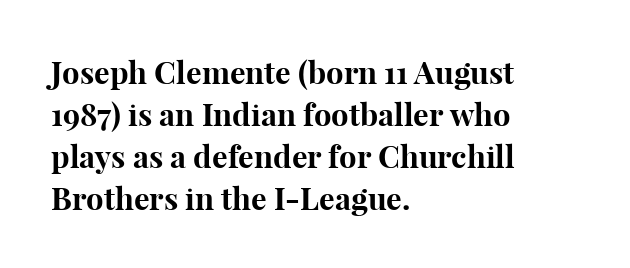
Q: Is the text bold? A: Yes.
Q: Is the text italic (slanted)? A: No, it is upright.
Q: Is the typeface a serif or a sans-serif typeface? A: Serif.
Q: Is the text underlined? A: No.
Q: How is the paragraph aligned? A: Left-aligned.
Q: Is the spacing between letters normal or unusually wide? A: Normal.
Q: Is the spacing between lines tight, normal or loose? A: Normal.
Q: Width (condensed, normal, or wide)? A: Normal.
Q: Stroke contrast? A: High.
Q: x-height? A: Medium.
Q: Monospaced? A: No.
